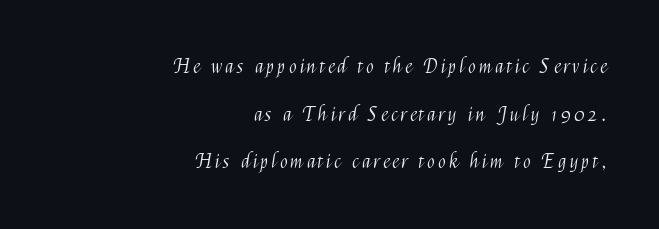
The image shows 20 px text type; set right-aligned, loose line spacing (2.38x), not underlined.
